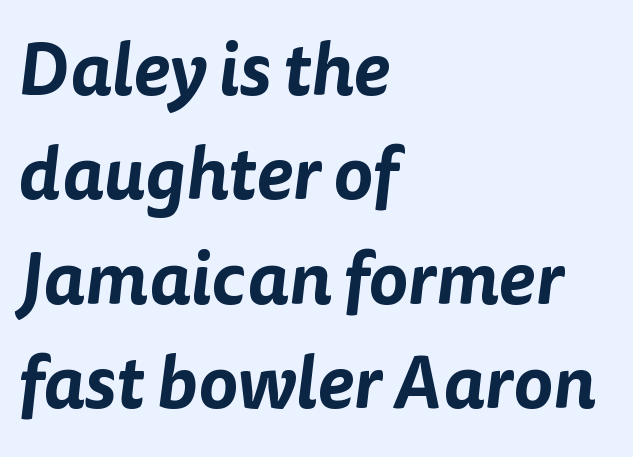
A typesetter would label this face a sans. Character widths vary here, with narrow letters taking less room than wide ones. Leading: standard. Horizontally, the lines are justified to the leading edge only. Honestly, the letter spacing is just normal — you wouldn't notice it. Plain, unruled lines of type.
